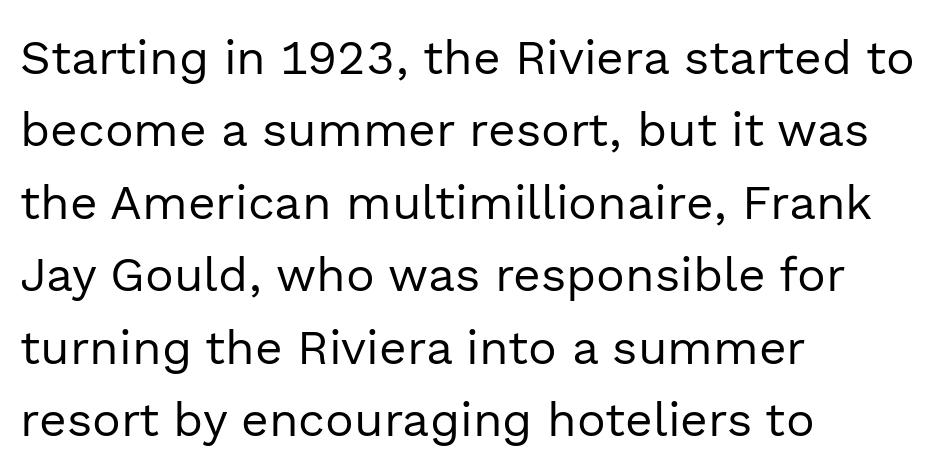
The image shows 48 px regular-weight sans-serif type, upright; set left-aligned, normal line spacing (1.51x), normal letter spacing, not underlined; a medium x-height.
